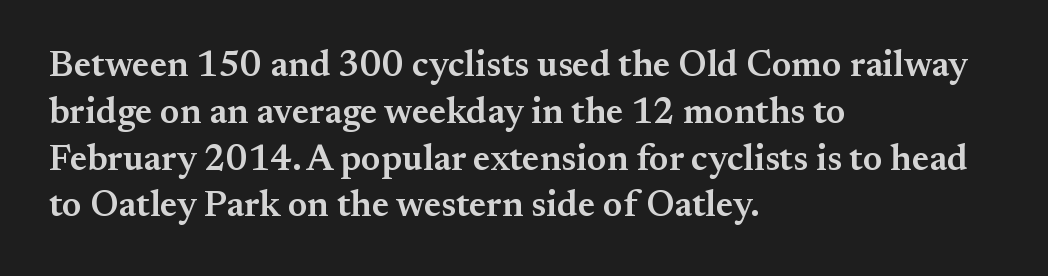
The image shows 36 px semibold serif type, upright; set left-aligned, normal line spacing (1.3x), normal letter spacing, not underlined; medium stroke contrast and a small x-height.
